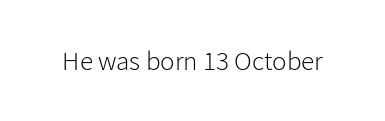
The image shows 27 px text type, upright; set normal letter spacing, not underlined.
